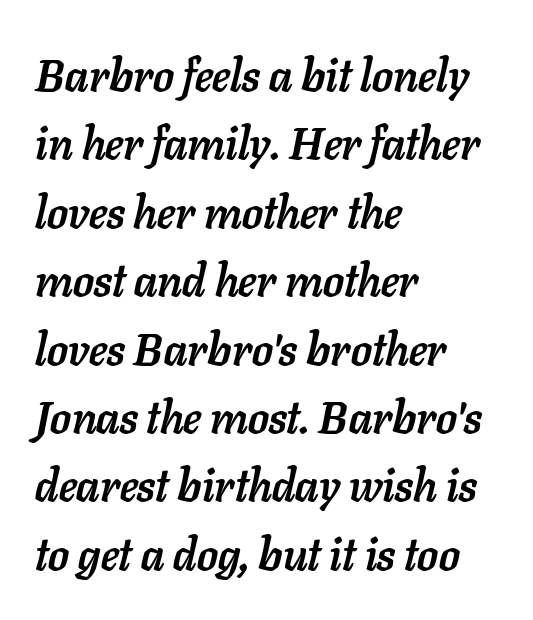
The image shows 45 px semibold type, italic (leaning right); set left-aligned, normal line spacing (1.52x), normal letter spacing, not underlined; low stroke contrast and a medium x-height.
